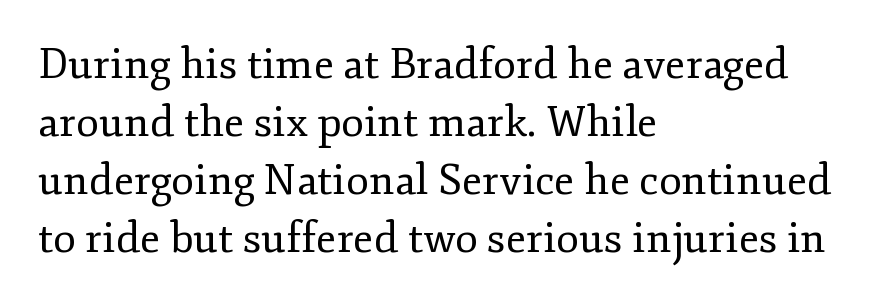
The image shows 42 px regular-weight serif type, upright; set left-aligned, normal line spacing (1.38x), normal letter spacing, not underlined; low stroke contrast and a small x-height.
